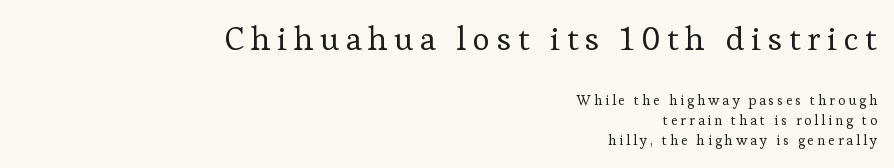
The weight tops out at a normal text grade. Is the lower block the larger one? No — the upper block carries the bigger type. Type style note: has serifs. Vertically, the passage feels balanced, rows spaced as you'd expect. These lines are rendered in a variable-pitch font. Quick note: not italic, upright.
